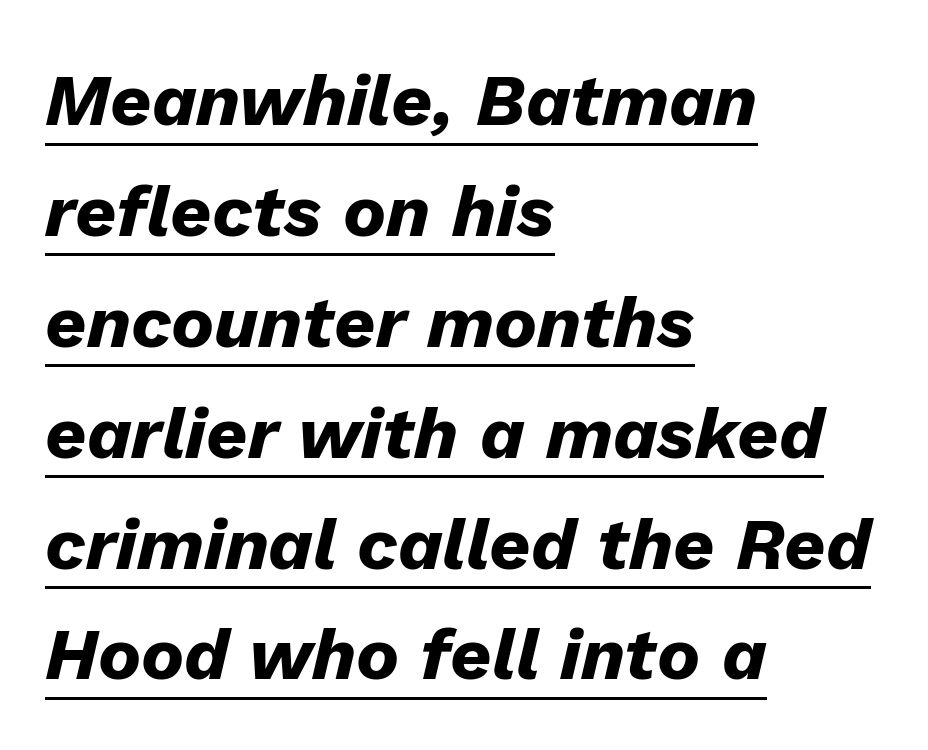
This sample is left-justified, so line endings fall wherever the words run out. Underlining? Definitely there. Caption: standard tracking, unaltered. This block has exactly the height ordinary leading produces.
